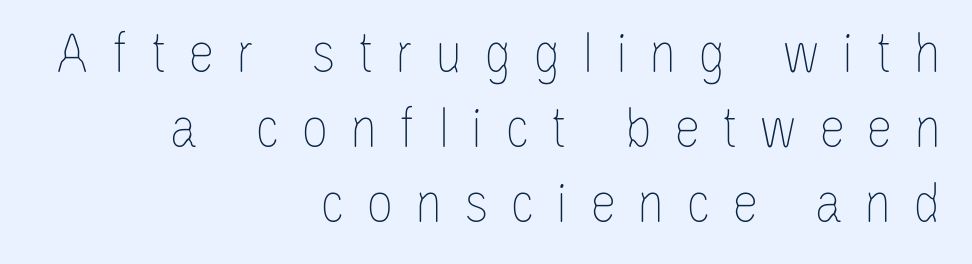
The image shows 60 px thin, condensed type, upright; set right-aligned, normal line spacing (1.25x), unusually wide letter spacing (+0.36 em), not underlined; low stroke contrast and a large x-height.
